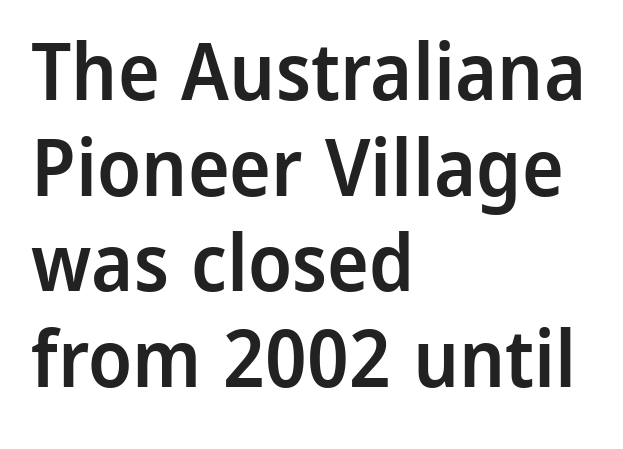
Compared with a centered layout, this one pins lines to the left instead. A somewhat darkened texture: the type is semibold rather than bold. The letters advance in unequal steps, a hallmark of proportional type. Compared with typical body copy, the letter spacing here is the same. Look at the bottom of the vertical strokes: they stop flat, with no serifs.
